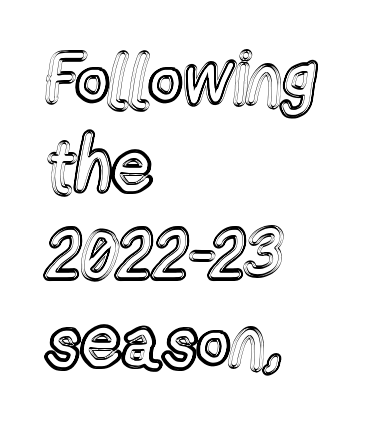
{"width": "condensed", "x_height": "medium", "monospaced": "no", "underline": "no", "align": "left", "line_spacing_ratio": 1.2, "letter_spacing": "normal", "letter_spacing_em": 0.0, "glyph_px": 73}
